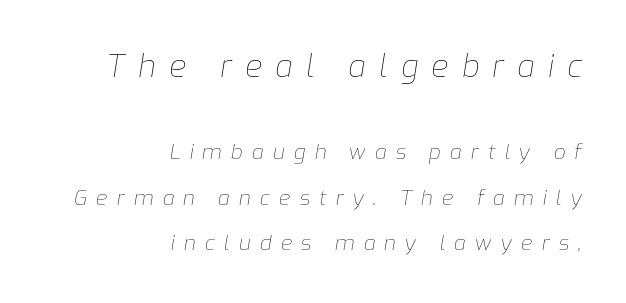
The image shows 31 px thin type, italic (leaning right); set right-aligned, loose line spacing (2.17x), unusually wide letter spacing (+0.43 em), not underlined; the first (top) block is 1.48x larger; low stroke contrast and a medium x-height.
